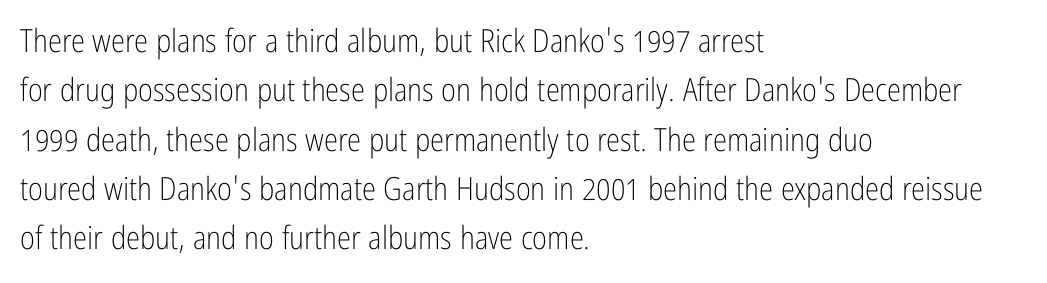
The image shows 32 px light, condensed sans-serif type, upright; set left-aligned, normal line spacing (1.54x), normal letter spacing, not underlined; low stroke contrast and a medium x-height.
